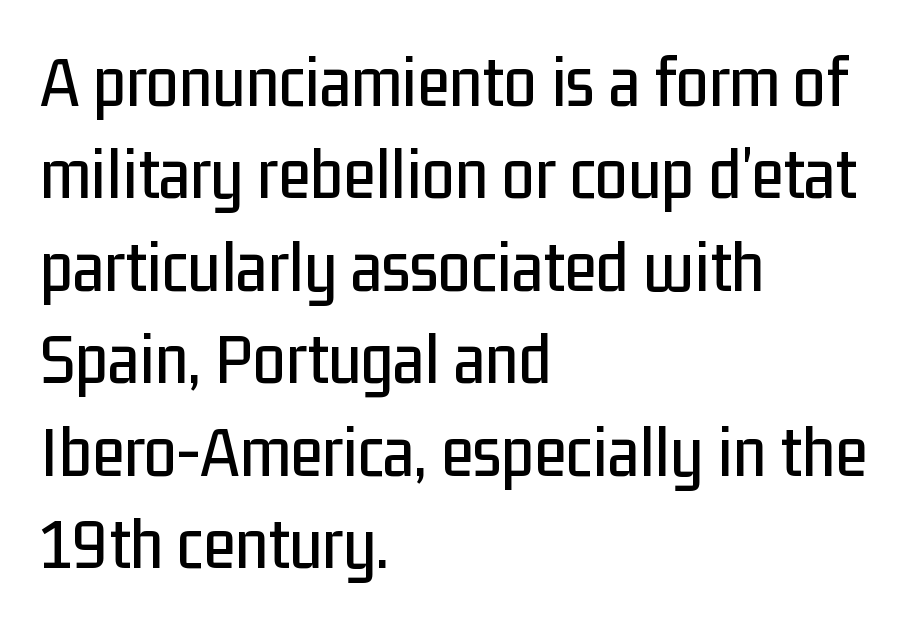
{"serif": "no", "italic": "no", "width": "condensed", "stroke_contrast": "low", "x_height": "medium", "monospaced": "no", "underline": "no", "align": "left", "line_spacing": "normal", "line_spacing_ratio": 1.25, "letter_spacing": "normal", "letter_spacing_em": 0.0, "glyph_px": 74}
